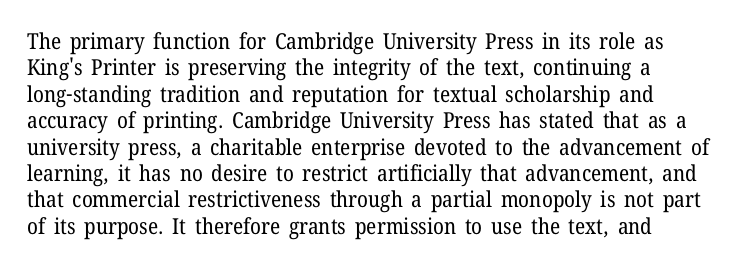
The image shows 22 px text type, upright; set left-aligned, line spacing 1.2x, normal letter spacing, not underlined.
